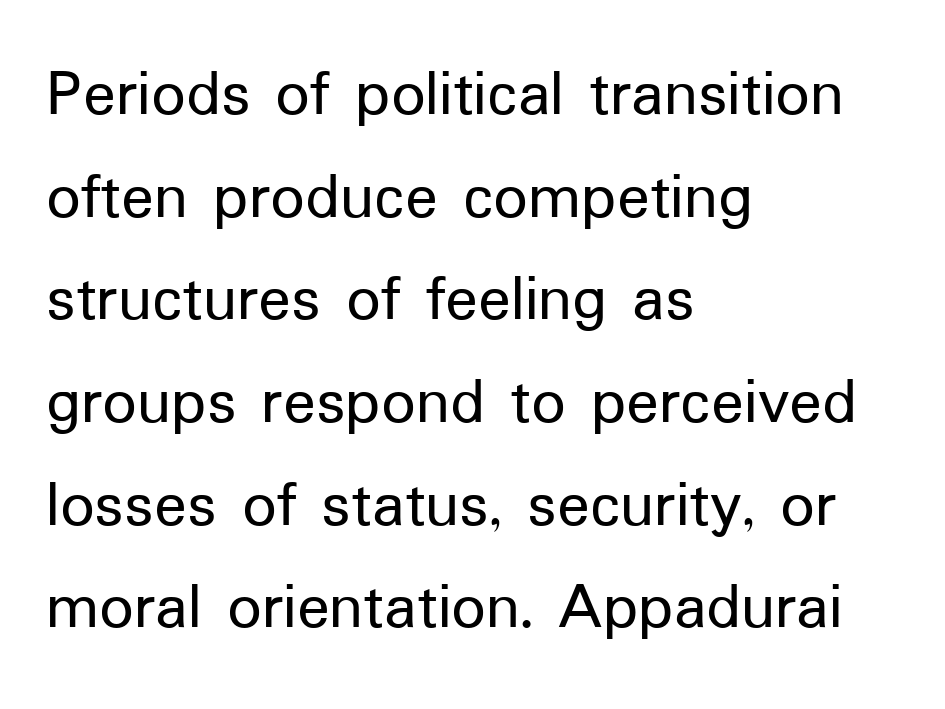
The image shows 68 px sans-serif type, upright; set left-aligned, normal line spacing (1.51x), normal letter spacing, not underlined; low stroke contrast and a medium x-height.
